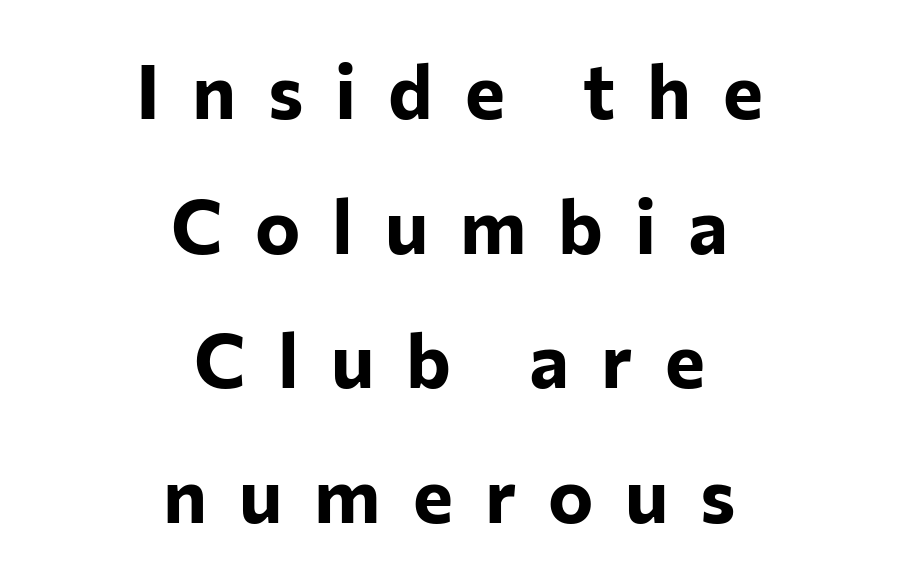
The image shows 76 px bold sans-serif type, upright; set centered, line spacing 1.77x, unusually wide letter spacing (+0.42 em), not underlined; low stroke contrast and a medium x-height.
